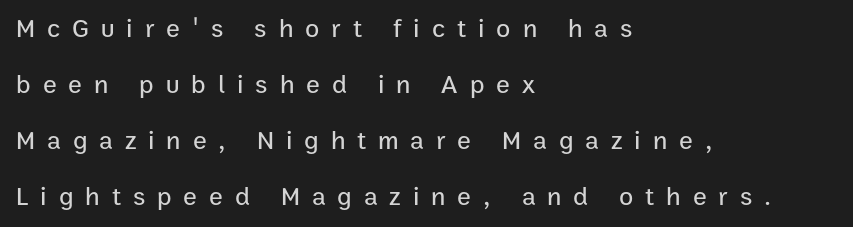
The image shows 26 px text type, upright; set left-aligned, loose line spacing (2.15x), unusually wide letter spacing (+0.46 em), not underlined.
